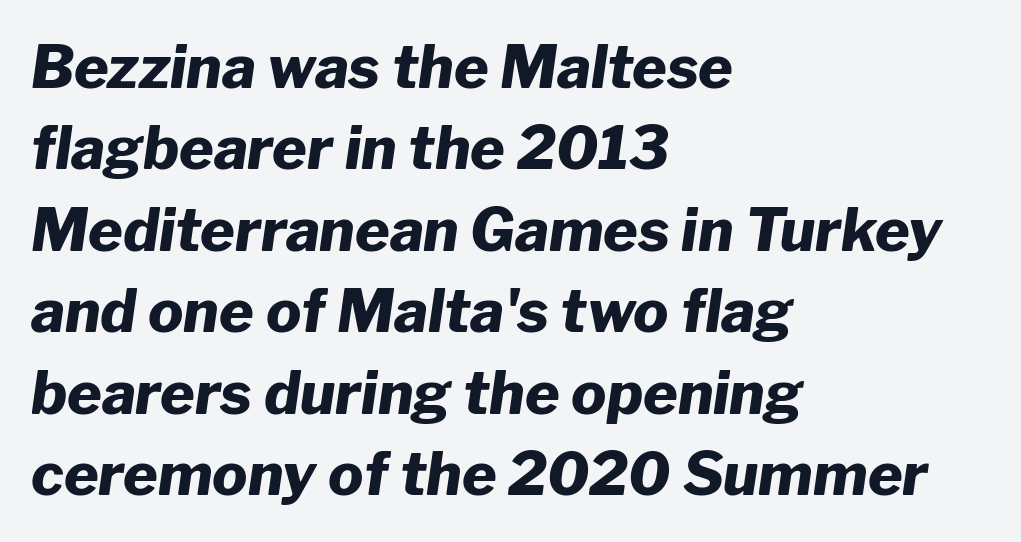
Decoration check: the copy has no underline. Each letter keeps its own natural width here, so spacing adapts to shape. Does extra space separate the letters? No, they use regular spacing. Rows of type keep a routine distance in the vertical direction. Caption: multi-line text, flush left, ragged right. There's an unmistakable incline to the writing here.
